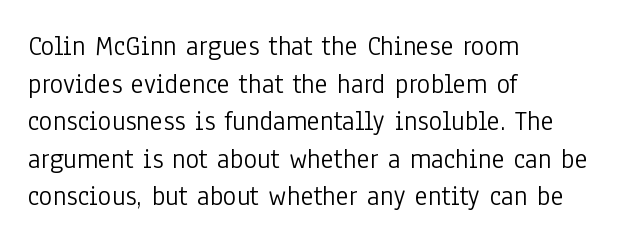
Q: Is the text bold? A: No.
Q: Is the text italic (slanted)? A: No, it is upright.
Q: Is the typeface a serif or a sans-serif typeface? A: Sans-serif.
Q: Is the text underlined? A: No.
Q: How is the paragraph aligned? A: Left-aligned.
Q: Is the spacing between letters normal or unusually wide? A: Normal.
Q: Is the spacing between lines tight, normal or loose? A: Normal.
Q: Width (condensed, normal, or wide)? A: Condensed.
Q: Stroke contrast? A: Low.
Q: x-height? A: Medium.
Q: Monospaced? A: No.
